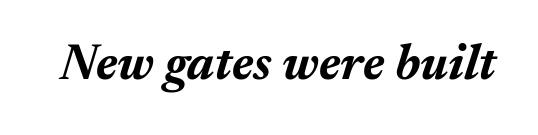
Q: Is the text bold? A: Yes.
Q: Is the text italic (slanted)? A: Yes, it leans right by about 17 degrees.
Q: Is the text underlined? A: No.
Q: Is the spacing between letters normal or unusually wide? A: Normal.
Q: Width (condensed, normal, or wide)? A: Normal.
Q: Stroke contrast? A: Medium.
Q: x-height? A: Medium.
Q: Monospaced? A: No.
